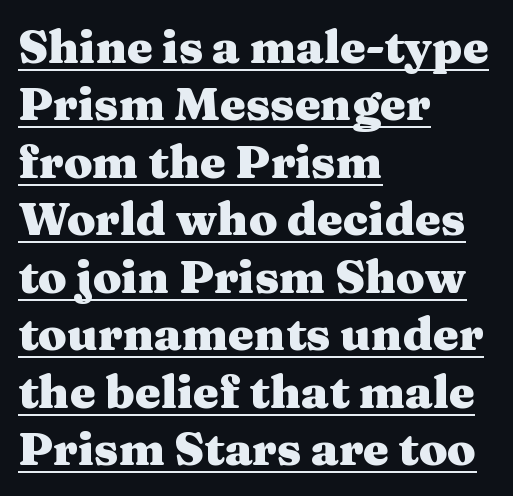
No extra tracking has been applied to these lines. This sample has the flowing, uneven cadence of proportional lettering. The vertical gap from one line to the next is medium. The strokes are fattened all the way to bold. Quick note: underline on.
